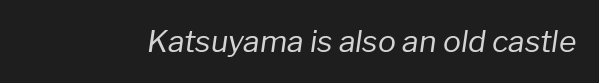
{"italic": "yes", "lean": "right", "slant_degrees": 8, "bold": "no", "weight": "regular", "width": "normal", "stroke_contrast": "low", "x_height": "medium", "monospaced": "no", "underline": "no", "letter_spacing": "normal", "letter_spacing_em": 0.0, "glyph_px": 30}
